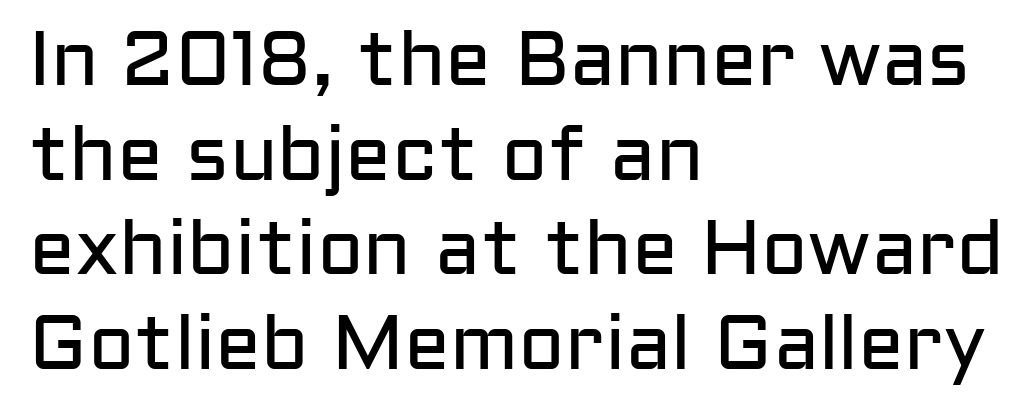
Q: Is the text bold? A: No.
Q: Is the text italic (slanted)? A: No, it is upright.
Q: Is the typeface a serif or a sans-serif typeface? A: Sans-serif.
Q: Is the text underlined? A: No.
Q: How is the paragraph aligned? A: Left-aligned.
Q: Is the spacing between letters normal or unusually wide? A: Normal.
Q: Width (condensed, normal, or wide)? A: Normal.
Q: Stroke contrast? A: Low.
Q: x-height? A: Medium.
Q: Monospaced? A: No.
